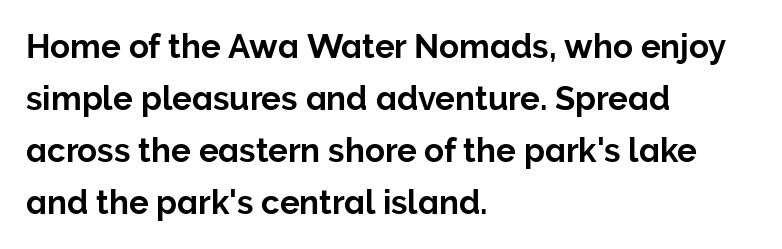
Q: Is the text italic (slanted)? A: No, it is upright.
Q: Is the typeface a serif or a sans-serif typeface? A: Sans-serif.
Q: Is the text underlined? A: No.
Q: How is the paragraph aligned? A: Left-aligned.
Q: Is the spacing between letters normal or unusually wide? A: Normal.
Q: Is the spacing between lines tight, normal or loose? A: Normal.
Q: Width (condensed, normal, or wide)? A: Normal.
Q: Stroke contrast? A: Low.
Q: x-height? A: Medium.
Q: Monospaced? A: No.
